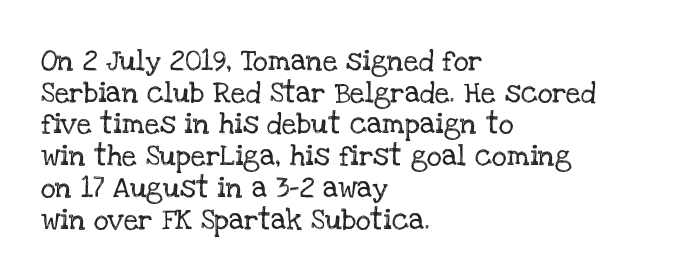
The image shows 21 px text type, upright; set left-aligned, normal line spacing (1.51x), normal letter spacing, not underlined.
